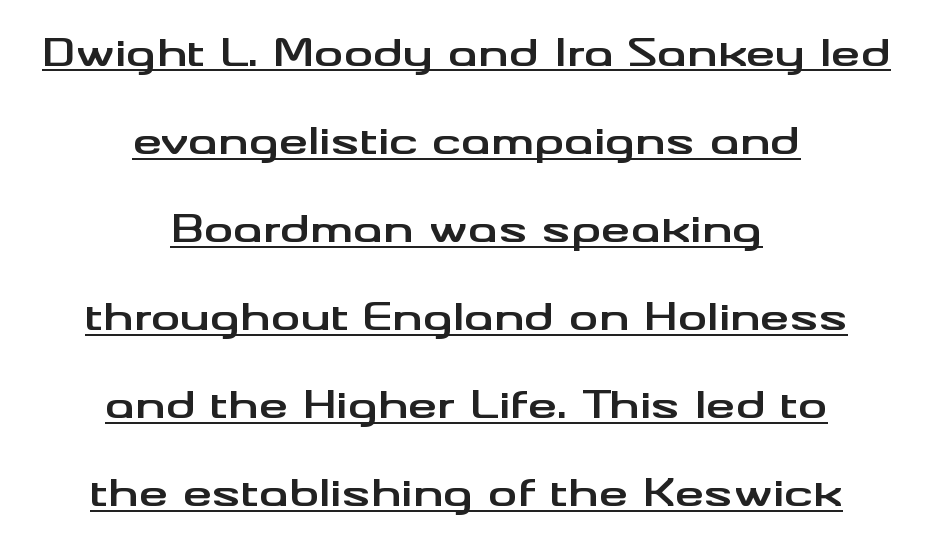
{"serif": "no", "italic": "no", "bold": "yes", "weight": "bold", "width": "wide", "stroke_contrast": "medium", "x_height": "small", "monospaced": "no", "underline": "yes", "align": "center", "line_spacing": "loose", "line_spacing_ratio": 2.38, "letter_spacing": "normal", "letter_spacing_em": 0.0, "glyph_px": 37}
